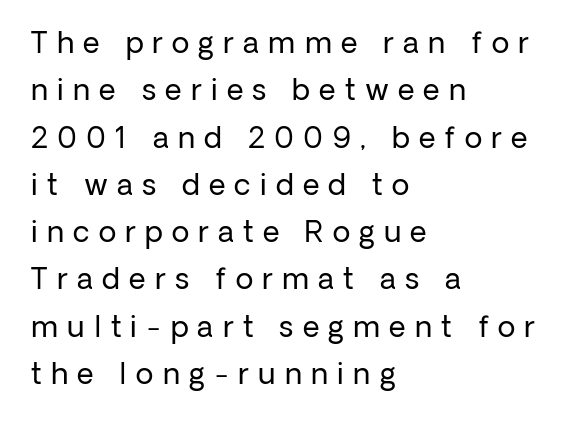
The image shows 29 px regular-weight sans-serif type, upright; set left-aligned, normal line spacing (1.63x), unusually wide letter spacing (+0.32 em), not underlined; low stroke contrast and a medium x-height.
